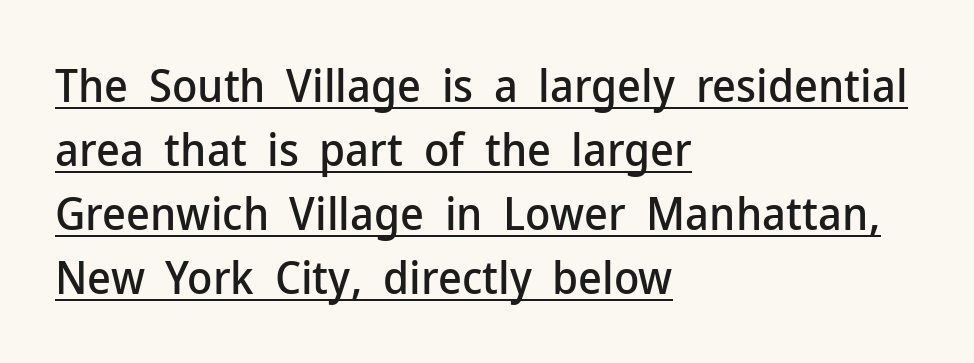
{"serif": "no", "italic": "no", "width": "normal", "stroke_contrast": "low", "x_height": "medium", "monospaced": "no", "underline": "yes", "align": "left", "line_spacing": "normal", "line_spacing_ratio": 1.39, "letter_spacing": "normal", "letter_spacing_em": 0.0, "glyph_px": 46}
